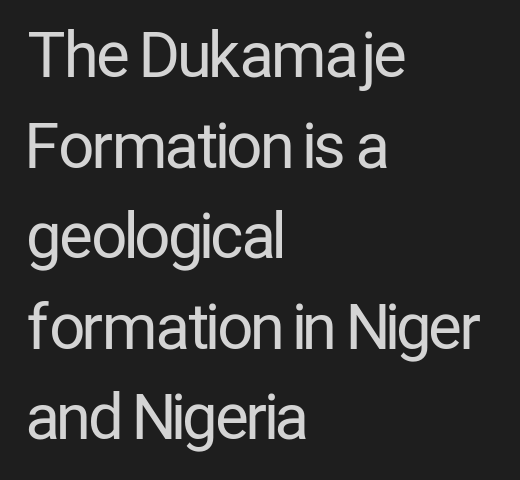
{"serif": "no", "italic": "no", "bold": "no", "weight": "regular", "width": "condensed", "stroke_contrast": "low", "x_height": "medium", "monospaced": "no", "underline": "no", "align": "left", "line_spacing": "normal", "line_spacing_ratio": 1.46, "letter_spacing": "normal", "letter_spacing_em": 0.0, "glyph_px": 62}
